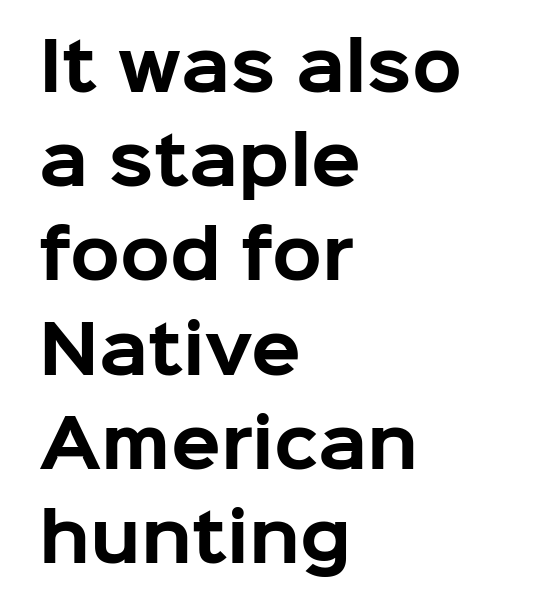
The image shows 65 px bold sans-serif type, upright; set left-aligned, normal line spacing (1.45x), normal letter spacing, not underlined; low stroke contrast and a medium x-height.
